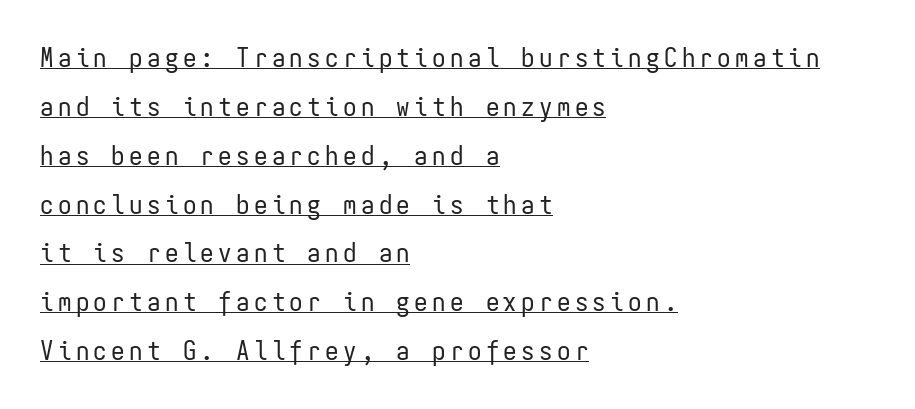
{"italic": "no", "bold": "no", "underline": "yes", "align": "left", "line_spacing_ratio": 1.81, "glyph_px": 27}
